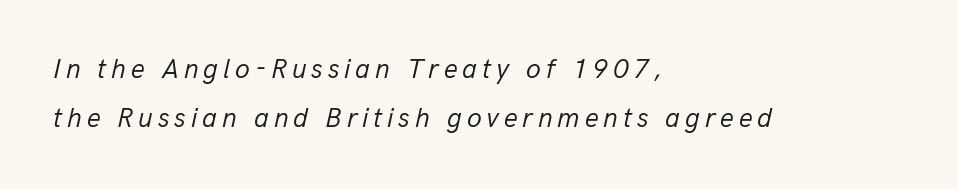
The image shows 27 px text type, italic (leaning right); set left-aligned, line spacing 1.81x, not underlined.
